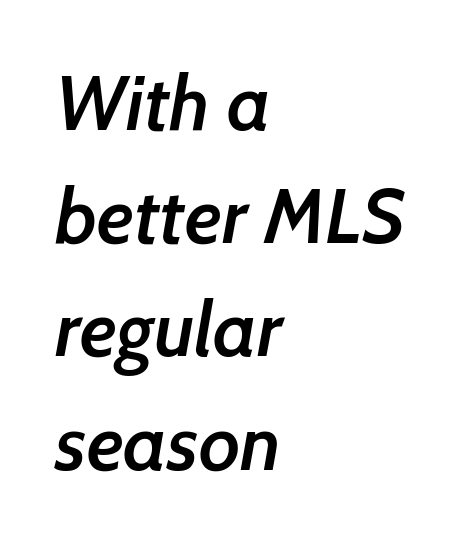
Q: Is the text bold? A: Semi-bold.
Q: Is the typeface a serif or a sans-serif typeface? A: Sans-serif.
Q: Is the text underlined? A: No.
Q: How is the paragraph aligned? A: Left-aligned.
Q: Is the spacing between letters normal or unusually wide? A: Normal.
Q: Is the spacing between lines tight, normal or loose? A: Normal.
Q: Width (condensed, normal, or wide)? A: Normal.
Q: Stroke contrast? A: Low.
Q: x-height? A: Medium.
Q: Monospaced? A: No.
